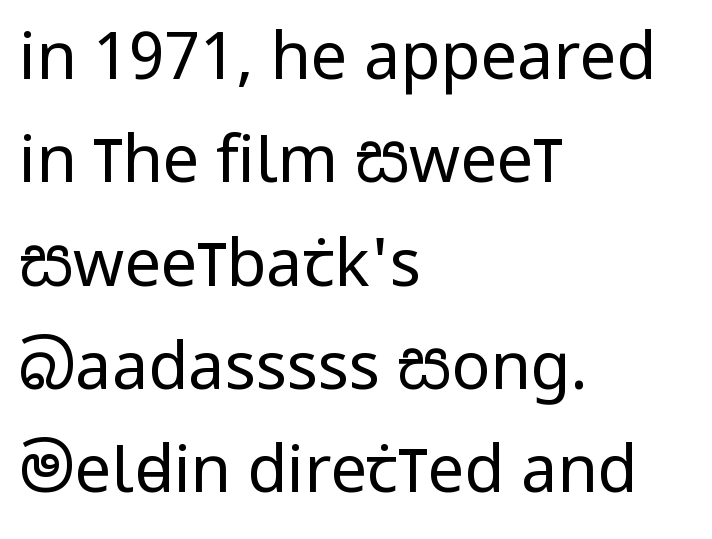
The image shows 65 px regular-weight, condensed sans-serif type, upright; set left-aligned, normal line spacing (1.59x), normal letter spacing, not underlined; low stroke contrast and a large x-height.
